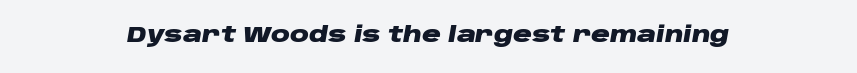
Q: Is the text bold? A: Yes.
Q: Is the text italic (slanted)? A: Yes, it leans right by about 10 degrees.
Q: Is the text underlined? A: No.
Q: How is the paragraph aligned? A: Centered.
Q: Is the spacing between letters normal or unusually wide? A: Normal.
